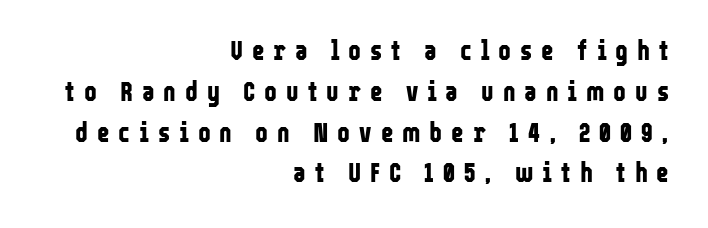
How would I describe the line gaps? Plain and ordinary. Descenders hang freely into open space. Between one letter and the next there's a generous, obvious gap. One-word summary of the alignment: right. Notice how the stems are strictly vertical — no italics here.
